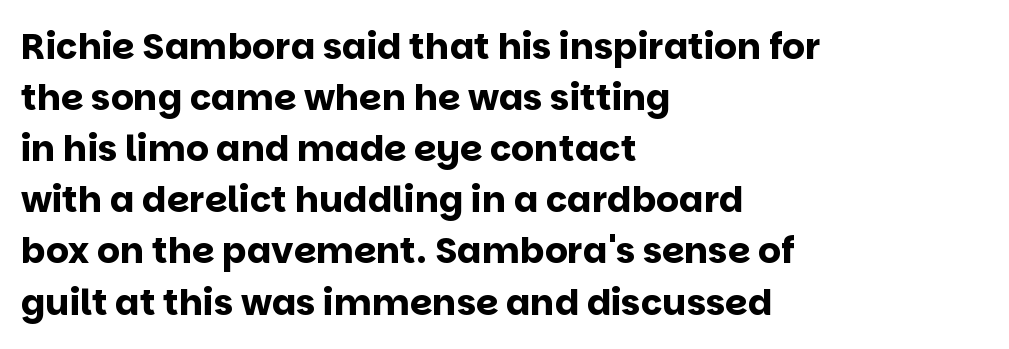
The image shows 36 px bold sans-serif type, upright; set left-aligned, normal line spacing (1.42x), normal letter spacing, not underlined; low stroke contrast and a large x-height.
